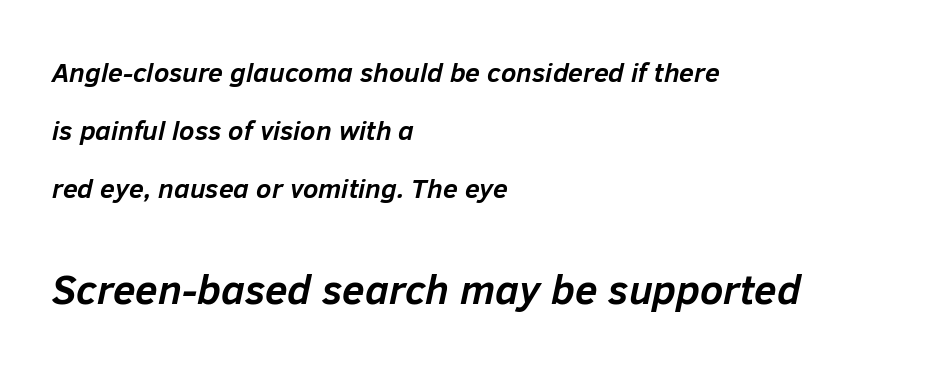
Q: Is the text bold? A: Yes.
Q: Is the text italic (slanted)? A: Yes, it leans right by about 12 degrees.
Q: Is the text underlined? A: No.
Q: How is the paragraph aligned? A: Left-aligned.
Q: Is the spacing between letters normal or unusually wide? A: Normal.
Q: Is the spacing between lines tight, normal or loose? A: Loose.
Q: Which block of text is set in a larger size, the first (top) or the second (bottom)? A: The second (bottom) one.
Q: Width (condensed, normal, or wide)? A: Normal.
Q: Stroke contrast? A: Low.
Q: x-height? A: Medium.
Q: Monospaced? A: No.
